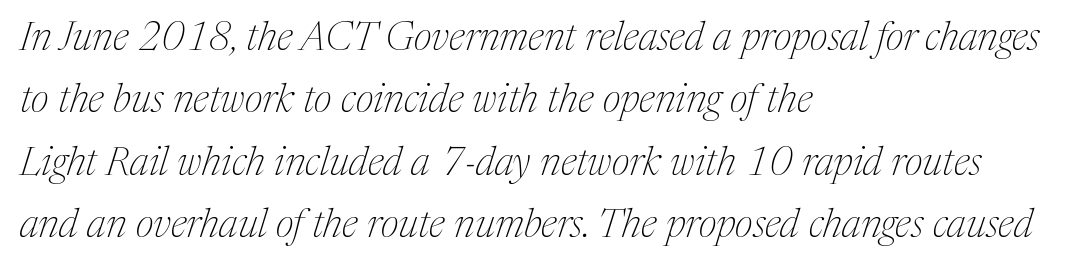
{"serif": "yes", "italic": "yes", "lean": "right", "slant_degrees": 17, "bold": "no", "weight": "thin", "width": "normal", "stroke_contrast": "medium", "x_height": "medium", "monospaced": "no", "underline": "no", "align": "left", "line_spacing": "normal", "line_spacing_ratio": 1.56, "letter_spacing": "normal", "letter_spacing_em": 0.0, "glyph_px": 40}
